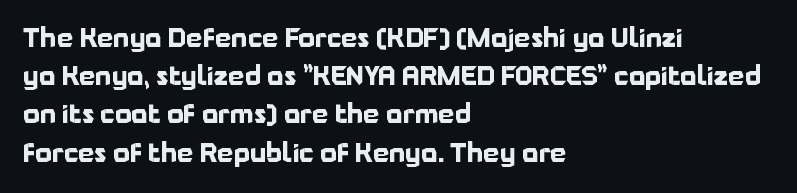
Q: Is the text bold? A: Yes.
Q: Is the text italic (slanted)? A: No, it is upright.
Q: Is the text underlined? A: No.
Q: How is the paragraph aligned? A: Left-aligned.
Q: Is the spacing between letters normal or unusually wide? A: Normal.
Q: Is the spacing between lines tight, normal or loose? A: Normal.
